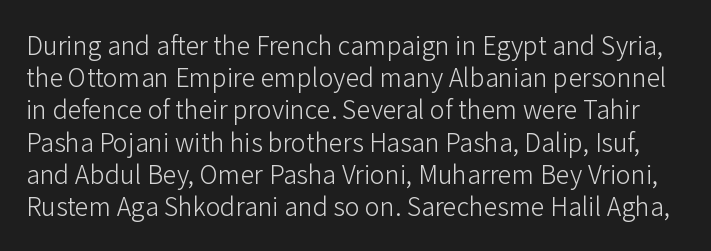
Q: Is the text bold? A: No.
Q: Is the text italic (slanted)? A: No, it is upright.
Q: Is the text underlined? A: No.
Q: Is the spacing between letters normal or unusually wide? A: Normal.
Q: Is the spacing between lines tight, normal or loose? A: Normal.
